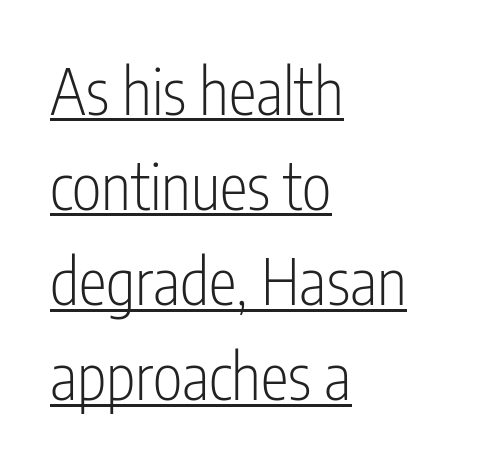
The image shows 63 px light, condensed sans-serif type, upright; set left-aligned, normal line spacing (1.51x), normal letter spacing, underlined; low stroke contrast and a medium x-height.
